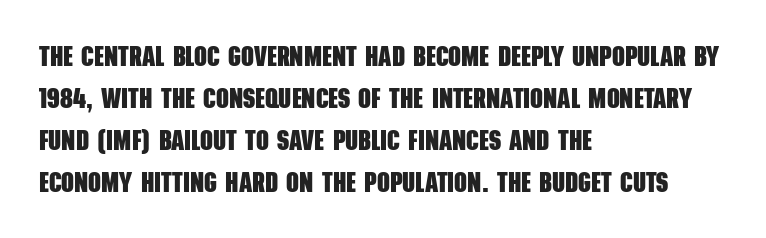
Q: Is the text bold? A: Yes.
Q: Is the typeface a serif or a sans-serif typeface? A: Sans-serif.
Q: Is the text underlined? A: No.
Q: How is the paragraph aligned? A: Left-aligned.
Q: Is the spacing between letters normal or unusually wide? A: Normal.
Q: Is the spacing between lines tight, normal or loose? A: Normal.
Q: Width (condensed, normal, or wide)? A: Condensed.
Q: Stroke contrast? A: Low.
Q: x-height? A: Large.
Q: Monospaced? A: No.
